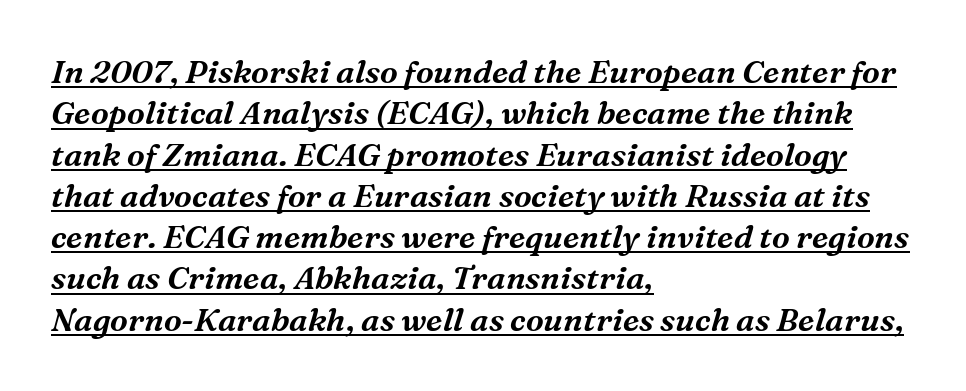
{"serif": "yes", "italic": "yes", "lean": "right", "slant_degrees": 16, "width": "normal", "stroke_contrast": "medium", "x_height": "medium", "monospaced": "no", "underline": "yes", "align": "left", "line_spacing": "normal", "line_spacing_ratio": 1.29, "letter_spacing": "normal", "letter_spacing_em": 0.0, "glyph_px": 32}
